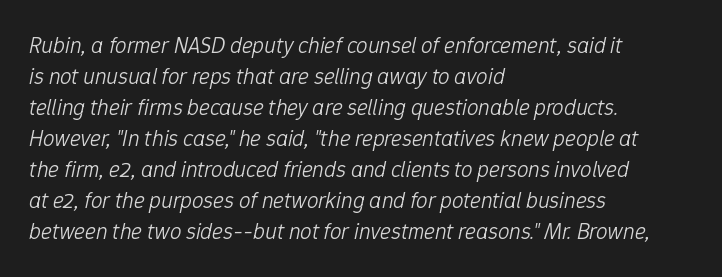
Q: Is the text bold? A: No.
Q: Is the text italic (slanted)? A: Yes, it leans right by about 12 degrees.
Q: Is the text underlined? A: No.
Q: How is the paragraph aligned? A: Left-aligned.
Q: Is the spacing between letters normal or unusually wide? A: Normal.
Q: Is the spacing between lines tight, normal or loose? A: Normal.
